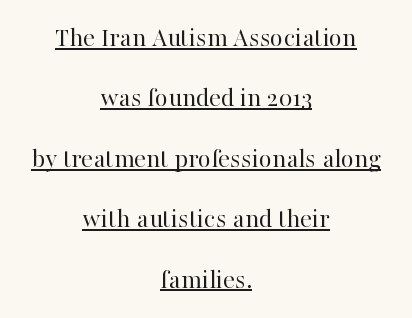
The image shows 28 px regular-weight serif type, upright; set centered, loose line spacing (2.16x), normal letter spacing, underlined; high stroke contrast and a medium x-height.
